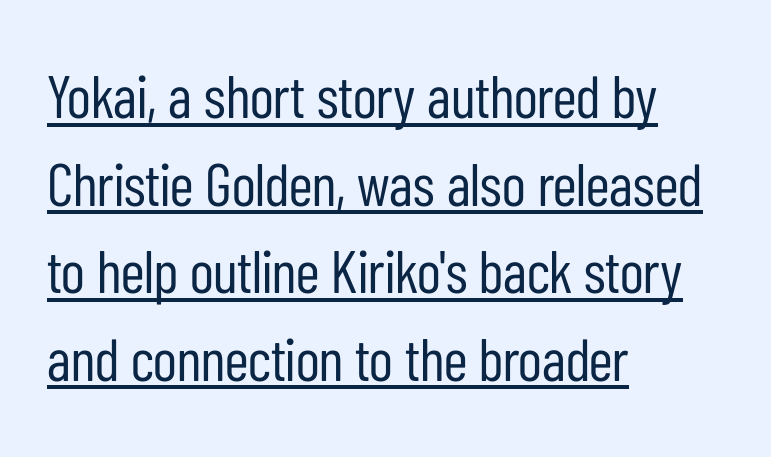
The image shows 60 px regular-weight, condensed sans-serif type, upright; set left-aligned, normal line spacing (1.46x), normal letter spacing, underlined; low stroke contrast and a medium x-height.
